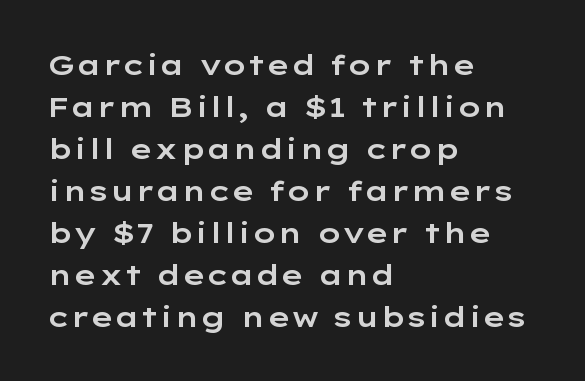
Q: Is the text italic (slanted)? A: No, it is upright.
Q: Is the typeface a serif or a sans-serif typeface? A: Sans-serif.
Q: Is the text underlined? A: No.
Q: How is the paragraph aligned? A: Left-aligned.
Q: Is the spacing between letters normal or unusually wide? A: Normal.
Q: Is the spacing between lines tight, normal or loose? A: Normal.
Q: Width (condensed, normal, or wide)? A: Wide.
Q: Stroke contrast? A: Low.
Q: x-height? A: Medium.
Q: Monospaced? A: No.
